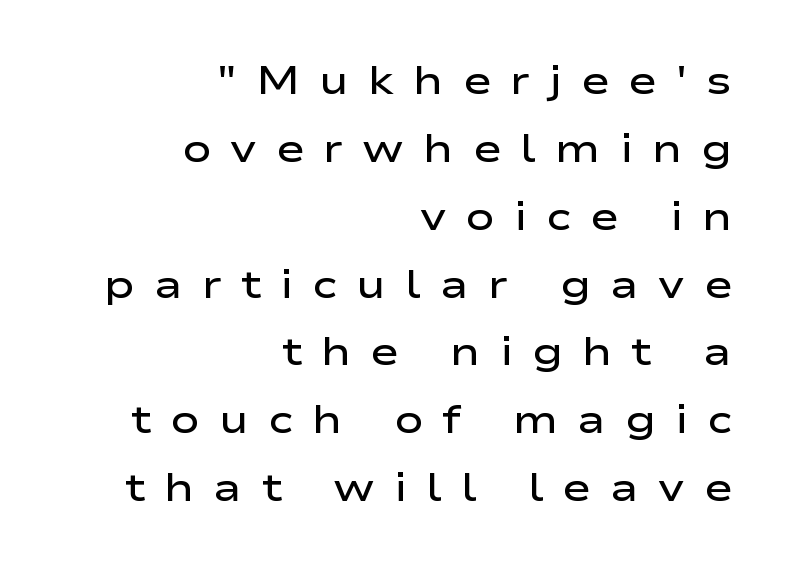
When letters stand straight like this, we call the style roman or upright. Tracking here is generous; glyphs stand well apart from one another. You can tell from the bare stems that sans-serif type was used. The specimen omits any rule beneath the text block's lines. The rendering uses a semibold face; strokes are thickened but not to full bold. If you drew a ruler down the right edge, every line would touch it.
